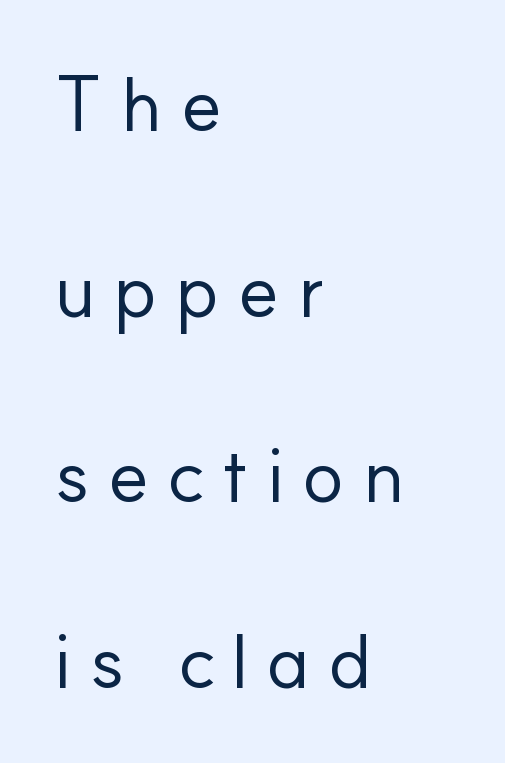
The image shows 77 px regular-weight sans-serif type, upright; set left-aligned, loose line spacing (2.41x), unusually wide letter spacing (+0.23 em), not underlined; low stroke contrast and a small x-height.
